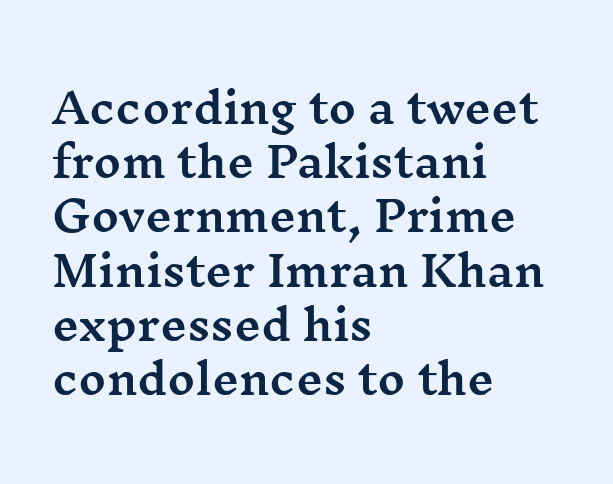
{"serif": "yes", "italic": "no", "width": "wide", "stroke_contrast": "medium", "x_height": "medium", "monospaced": "no", "underline": "no", "align": "left", "line_spacing": "normal", "line_spacing_ratio": 1.29, "letter_spacing": "normal", "letter_spacing_em": 0.0, "glyph_px": 42}
